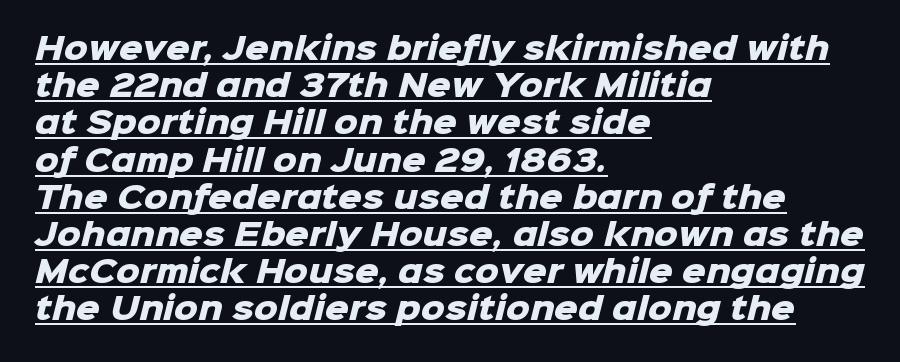
Q: Is the text bold? A: Yes.
Q: Is the typeface a serif or a sans-serif typeface? A: Sans-serif.
Q: Is the text underlined? A: Yes.
Q: How is the paragraph aligned? A: Left-aligned.
Q: Is the spacing between letters normal or unusually wide? A: Normal.
Q: Width (condensed, normal, or wide)? A: Normal.
Q: Stroke contrast? A: Low.
Q: x-height? A: Medium.
Q: Monospaced? A: No.
